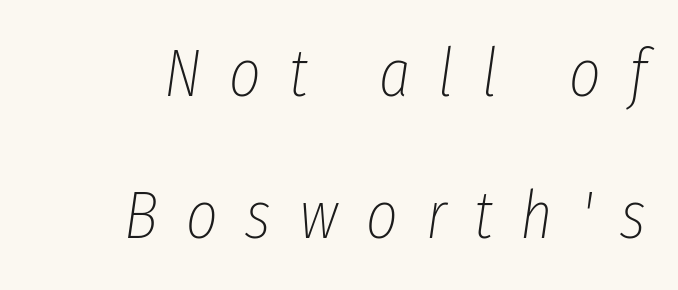
The image shows 68 px thin, condensed type, italic (leaning right); set loose line spacing (2.09x), unusually wide letter spacing (+0.41 em), not underlined; low stroke contrast and a medium x-height.
